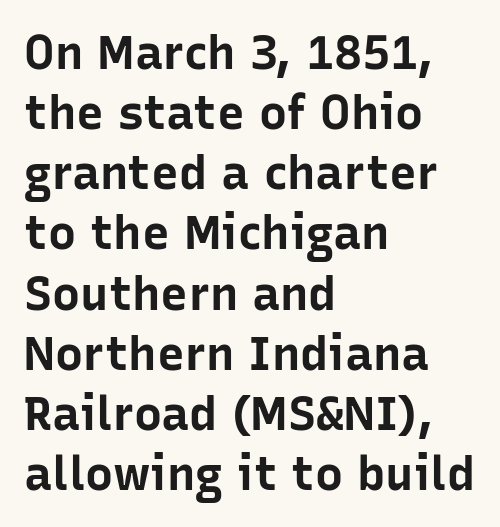
The lines sit at an ordinary, default distance from one another. Observe the absence of serifs on each vertical stroke in this sample. The face used here is proportionally spaced, like ordinary book or web type. A full-strength bold gives these letters their thick strokes. Horizontal alignment here is leftward, the default for most running prose. Glance below the letters and you will spot only blank space.
